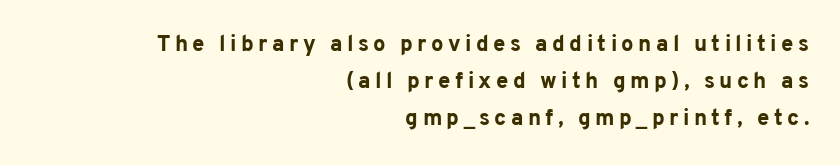
The image shows 22 px bold type, upright; set right-aligned, normal line spacing (1.68x), unusually wide letter spacing (+0.2 em), not underlined.
